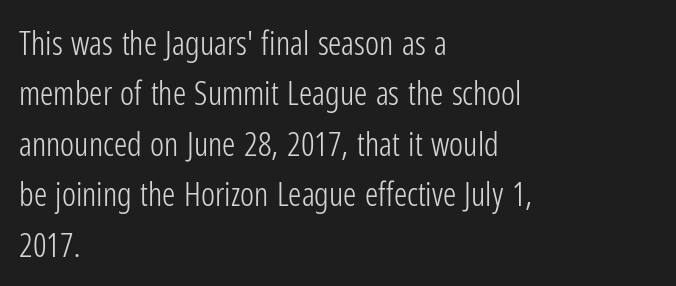
The image shows 33 px light, condensed sans-serif type, upright; set left-aligned, normal line spacing (1.53x), normal letter spacing, not underlined; low stroke contrast and a medium x-height.
